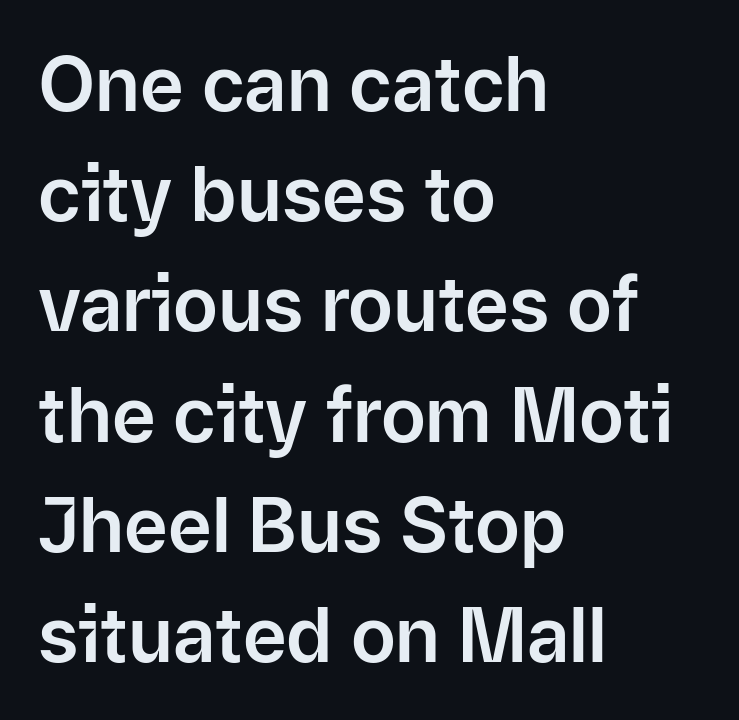
{"serif": "no", "italic": "no", "width": "normal", "stroke_contrast": "low", "x_height": "medium", "monospaced": "no", "underline": "no", "align": "left", "line_spacing": "normal", "line_spacing_ratio": 1.47, "letter_spacing": "normal", "letter_spacing_em": 0.0, "glyph_px": 75}
